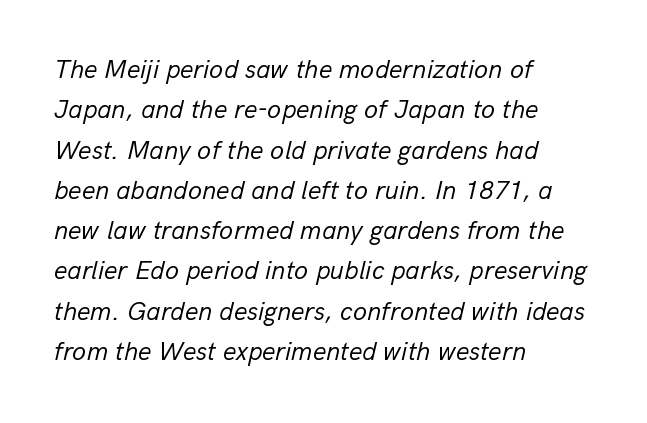
Q: Is the text bold? A: No.
Q: Is the text italic (slanted)? A: Yes, it leans right by about 13 degrees.
Q: Is the text underlined? A: No.
Q: How is the paragraph aligned? A: Left-aligned.
Q: Is the spacing between letters normal or unusually wide? A: Normal.
Q: Is the spacing between lines tight, normal or loose? A: Normal.
